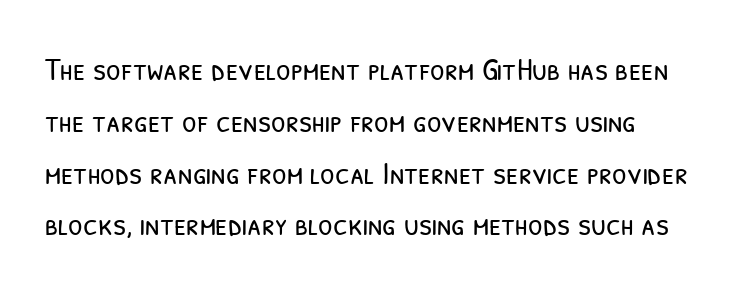
Q: Is the text bold? A: No.
Q: Is the typeface a serif or a sans-serif typeface? A: Sans-serif.
Q: Is the text underlined? A: No.
Q: Is the spacing between letters normal or unusually wide? A: Normal.
Q: Is the spacing between lines tight, normal or loose? A: Normal.
Q: Width (condensed, normal, or wide)? A: Condensed.
Q: Stroke contrast? A: Low.
Q: x-height? A: Medium.
Q: Monospaced? A: No.
